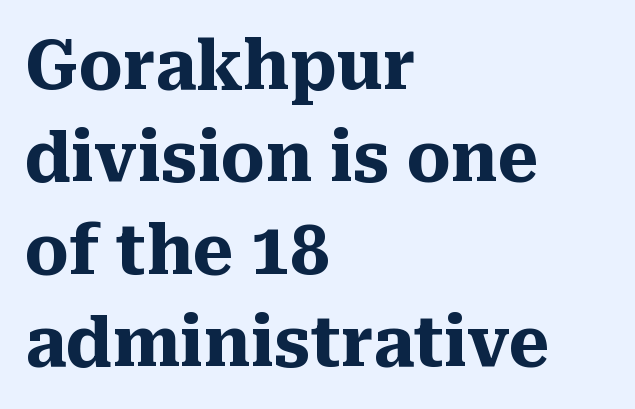
Q: Is the text bold? A: Yes.
Q: Is the text italic (slanted)? A: No, it is upright.
Q: Is the typeface a serif or a sans-serif typeface? A: Serif.
Q: Is the text underlined? A: No.
Q: How is the paragraph aligned? A: Left-aligned.
Q: Is the spacing between letters normal or unusually wide? A: Normal.
Q: Is the spacing between lines tight, normal or loose? A: Normal.
Q: Width (condensed, normal, or wide)? A: Normal.
Q: Stroke contrast? A: Medium.
Q: x-height? A: Medium.
Q: Monospaced? A: No.
